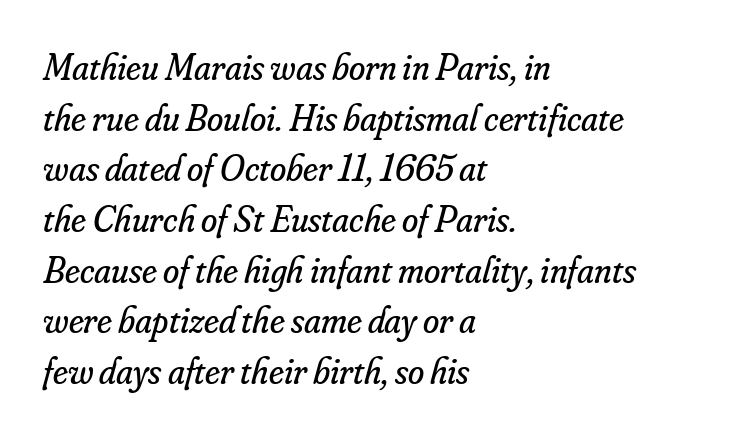
The designer went with a serif here, giving each stem small feet. Italic: yes, the glyphs are oblique. Caption: face not bold, strokes unweighted. A bare baseline throughout the passage.
